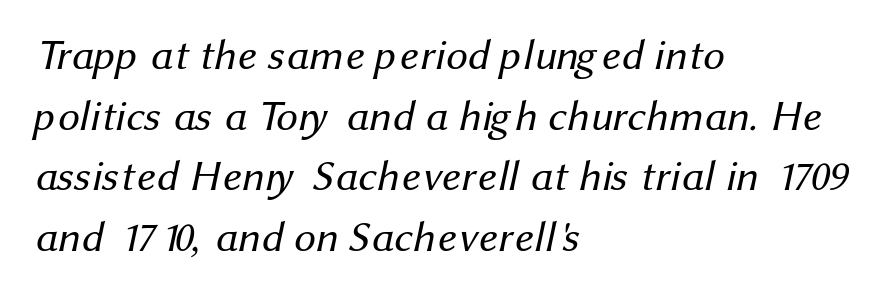
{"serif": "no", "bold": "no", "weight": "regular", "width": "normal", "stroke_contrast": "medium", "x_height": "medium", "monospaced": "no", "underline": "no", "align": "left", "line_spacing": "normal", "line_spacing_ratio": 1.41, "letter_spacing": "normal", "letter_spacing_em": 0.0, "glyph_px": 43}
